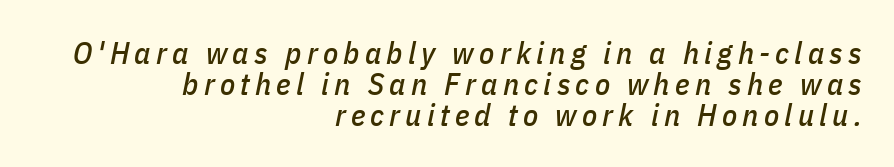
{"italic": "yes", "lean": "right", "slant_degrees": 11, "width": "condensed", "stroke_contrast": "low", "x_height": "medium", "monospaced": "no", "underline": "no", "align": "right", "line_spacing": "tight", "line_spacing_ratio": 1.0, "glyph_px": 31}
